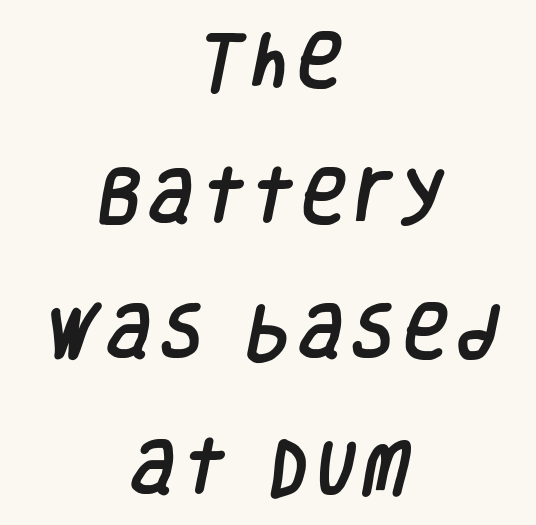
Q: Is the typeface a serif or a sans-serif typeface? A: Sans-serif.
Q: Is the text underlined? A: No.
Q: How is the paragraph aligned? A: Centered.
Q: Is the spacing between lines tight, normal or loose? A: Loose.
Q: Width (condensed, normal, or wide)? A: Condensed.
Q: Stroke contrast? A: Low.
Q: x-height? A: Large.
Q: Monospaced? A: No.
